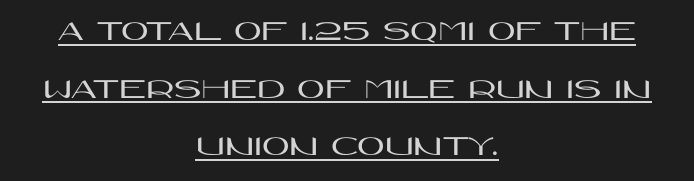
The image shows 30 px wide sans-serif type, upright; set centered, loose line spacing (1.92x), normal letter spacing, underlined; high stroke contrast and a large x-height.
